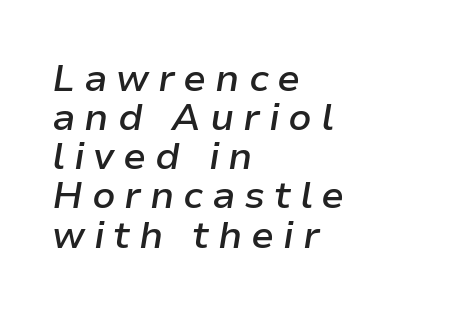
{"italic": "yes", "lean": "right", "slant_degrees": 9, "bold": "semi", "weight": "semibold", "width": "normal", "stroke_contrast": "low", "x_height": "medium", "monospaced": "no", "underline": "no", "align": "left", "line_spacing": "tight", "line_spacing_ratio": 1.03, "letter_spacing": "wide", "letter_spacing_em": 0.23, "glyph_px": 38}
